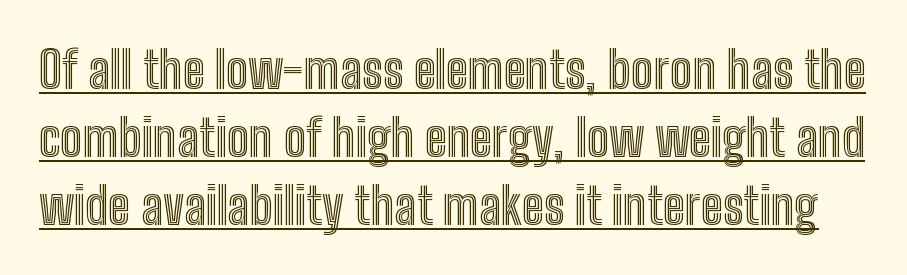
Q: Is the text italic (slanted)? A: No, it is upright.
Q: Is the text underlined? A: Yes.
Q: Is the spacing between letters normal or unusually wide? A: Normal.
Q: Is the spacing between lines tight, normal or loose? A: Normal.
Q: Width (condensed, normal, or wide)? A: Condensed.
Q: x-height? A: Medium.
Q: Monospaced? A: No.
